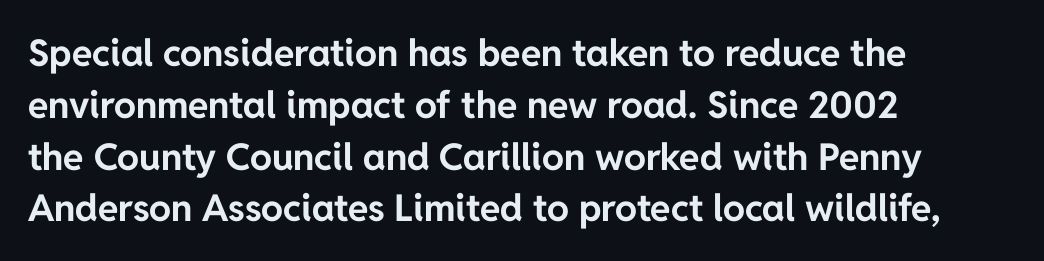
Q: Is the text bold? A: Yes.
Q: Is the text italic (slanted)? A: No, it is upright.
Q: Is the typeface a serif or a sans-serif typeface? A: Sans-serif.
Q: Is the text underlined? A: No.
Q: How is the paragraph aligned? A: Left-aligned.
Q: Is the spacing between letters normal or unusually wide? A: Normal.
Q: Is the spacing between lines tight, normal or loose? A: Normal.
Q: Width (condensed, normal, or wide)? A: Normal.
Q: Stroke contrast? A: Low.
Q: x-height? A: Medium.
Q: Monospaced? A: No.
